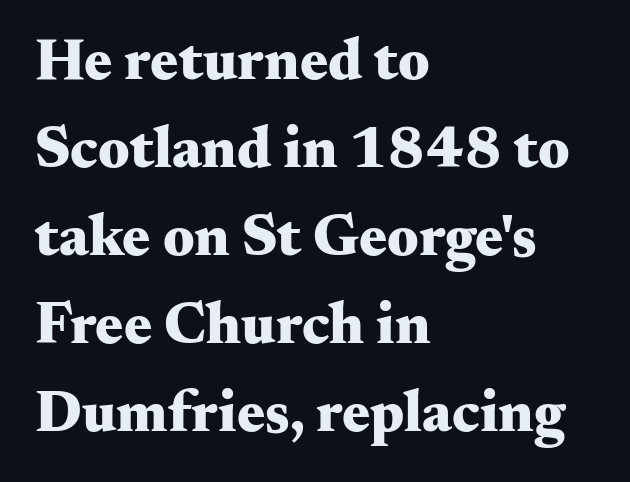
Where is the straight margin? On the left. Do the letters lean? They stand straight. This is serif lettering, the kind often seen in printed books. Leading matches the norm, producing a regular column. Typographic density is high because the face is bold.
